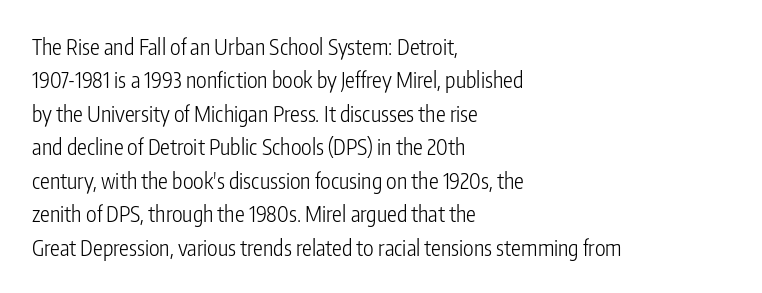
Q: Is the text bold? A: No.
Q: Is the text italic (slanted)? A: No, it is upright.
Q: Is the text underlined? A: No.
Q: How is the paragraph aligned? A: Left-aligned.
Q: Is the spacing between letters normal or unusually wide? A: Normal.
Q: Is the spacing between lines tight, normal or loose? A: Normal.
